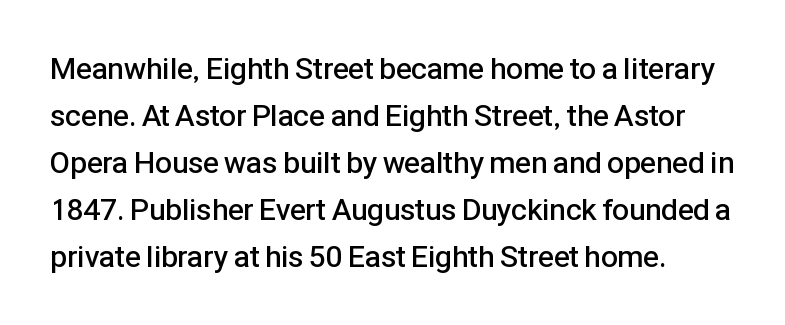
{"serif": "no", "italic": "no", "bold": "semi", "weight": "semibold", "width": "normal", "stroke_contrast": "low", "x_height": "medium", "monospaced": "no", "underline": "no", "line_spacing": "normal", "line_spacing_ratio": 1.57, "letter_spacing": "normal", "letter_spacing_em": 0.0, "glyph_px": 30}
